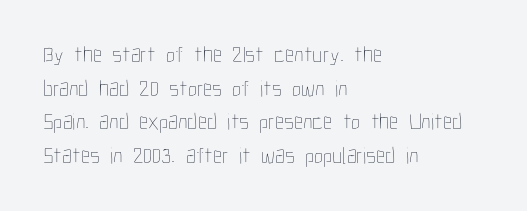
{"italic": "no", "bold": "no", "underline": "no", "align": "left", "line_spacing": "normal", "line_spacing_ratio": 1.46, "letter_spacing": "normal", "letter_spacing_em": 0.0, "glyph_px": 23}
